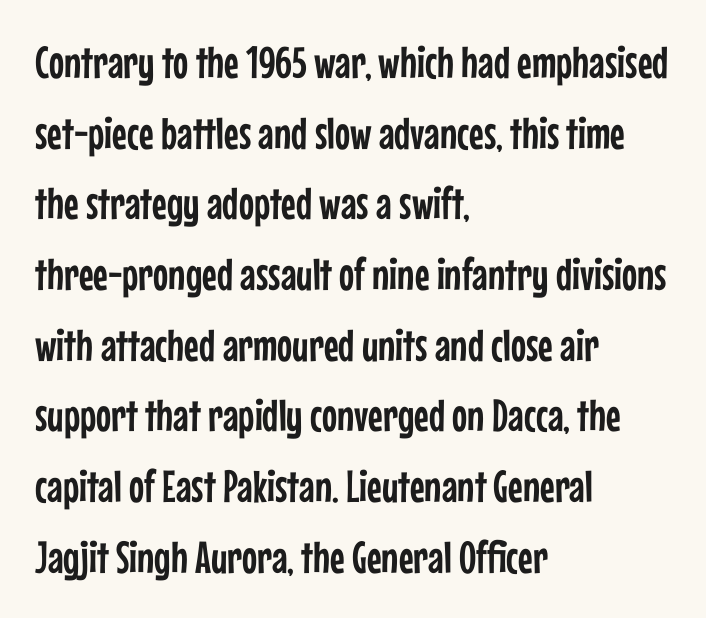
The area under the type is left untouched. Spacing verdict: proportional, widths tailored to each character. Posture: straight, roman, zero tilt. Where is the straight margin? On the left. Look at the bottom of the vertical strokes: they stop flat, with no serifs.
